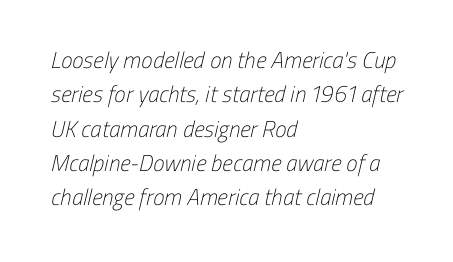
These lines sit exactly where default settings would place them. Layout note: lines flush left. The horizontal fit of the characters is conventional and even. The zone under the glyphs is completely vacant.
